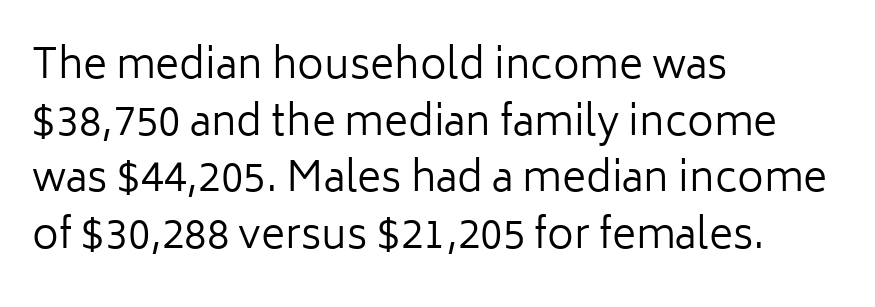
Is there any slant? The stems are plumb. The passage shown is typeset with a sans-serif family. Note the varied advance widths — an 'i' is clearly narrower than an 'm'. Each word holds together tightly as a unit, with standard inter-letter gaps. Each stroke keeps to a modest, everyday thickness or less. Honestly, the row spacing looks completely unremarkable.
